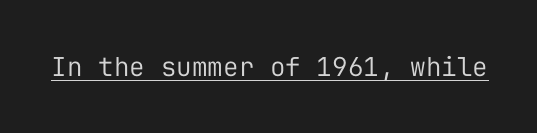
Short note: letters normally spaced. Is this a heavy cut? Hardly; it is regular or lighter. This sample uses an upright cut, with every glyph sitting square on the baseline. Is there an underline? Yes — a line sits under the letters.
